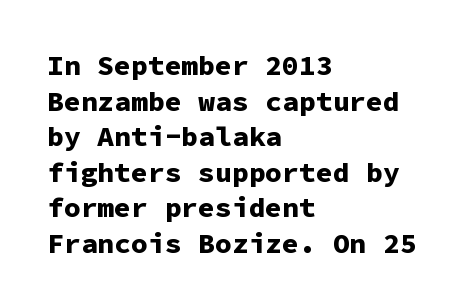
{"serif": "no", "italic": "no", "bold": "yes", "weight": "bold", "width": "normal", "stroke_contrast": "low", "x_height": "medium", "monospaced": "yes", "underline": "no", "align": "left", "line_spacing": "normal", "line_spacing_ratio": 1.27, "letter_spacing": "normal", "letter_spacing_em": 0.0, "glyph_px": 28}
